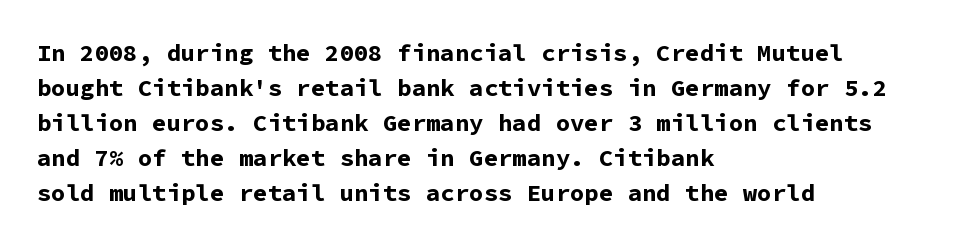
The image shows 24 px bold type, upright; set left-aligned, normal line spacing (1.46x), normal letter spacing, not underlined.
